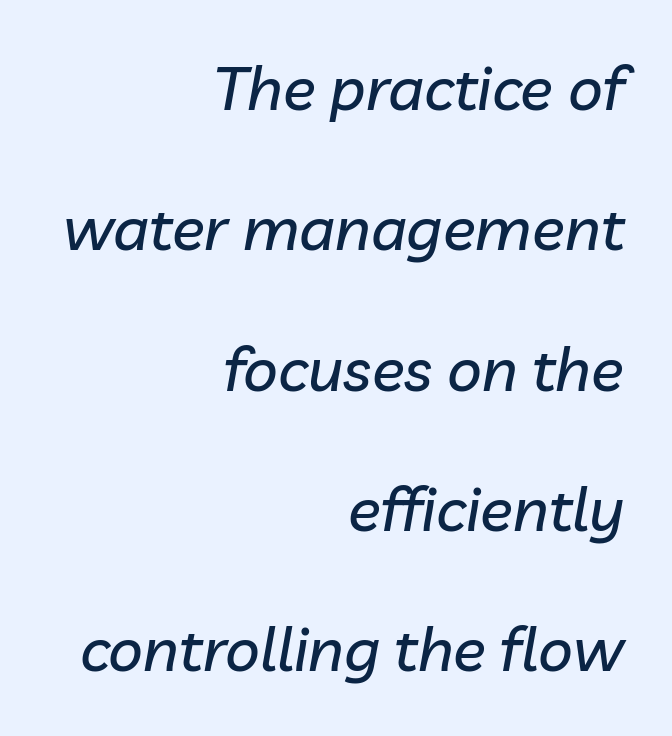
The gaps between neighbouring characters are ordinary and unremarkable. The specimen omits any rule beneath the text block's lines. Does the leading feel generous? Absolutely, it's lavish. Looking at the ascenders, they clearly lean.
